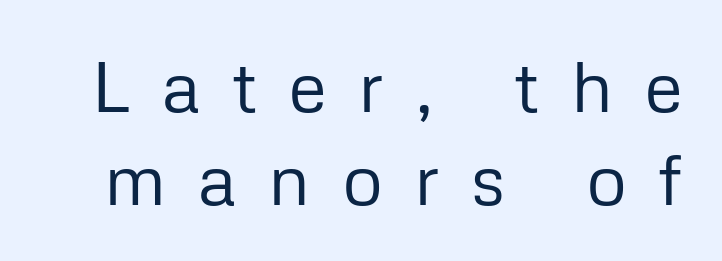
{"serif": "no", "italic": "no", "bold": "no", "weight": "regular", "width": "normal", "stroke_contrast": "low", "x_height": "medium", "monospaced": "no", "underline": "no", "line_spacing": "normal", "line_spacing_ratio": 1.29, "letter_spacing": "wide", "letter_spacing_em": 0.43, "glyph_px": 72}
